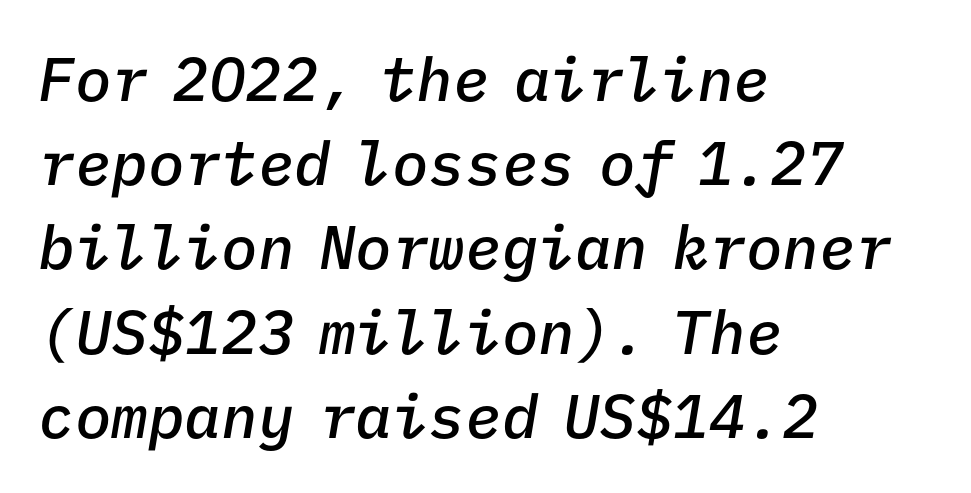
Q: Is the text bold? A: Semi-bold.
Q: Is the text italic (slanted)? A: Yes, it leans right by about 9 degrees.
Q: Is the text underlined? A: No.
Q: How is the paragraph aligned? A: Left-aligned.
Q: Is the spacing between letters normal or unusually wide? A: Normal.
Q: Is the spacing between lines tight, normal or loose? A: Normal.
Q: Width (condensed, normal, or wide)? A: Normal.
Q: Stroke contrast? A: Low.
Q: x-height? A: Medium.
Q: Monospaced? A: Yes.
